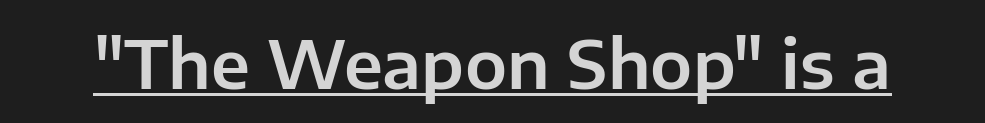
The image shows 67 px sans-serif type, upright; set normal letter spacing, underlined; low stroke contrast and a medium x-height.
